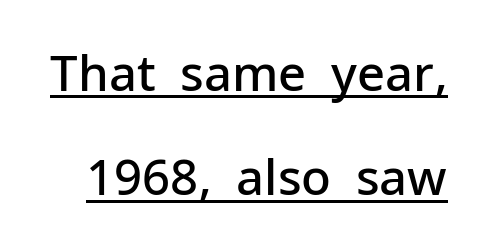
The image shows 49 px semibold sans-serif type, upright; set loose line spacing (2.13x), normal letter spacing, underlined; low stroke contrast and a medium x-height.
